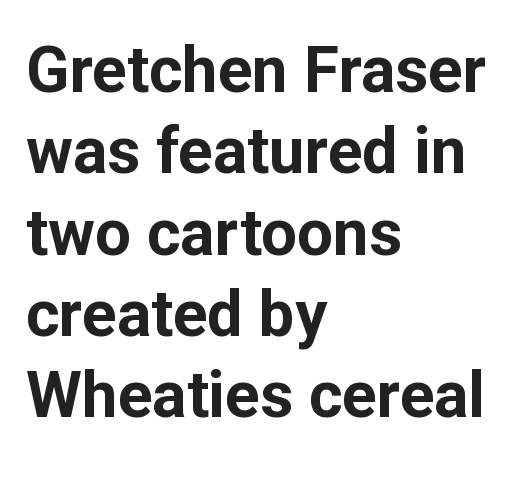
Q: Is the text bold? A: Yes.
Q: Is the text italic (slanted)? A: No, it is upright.
Q: Is the typeface a serif or a sans-serif typeface? A: Sans-serif.
Q: Is the text underlined? A: No.
Q: How is the paragraph aligned? A: Left-aligned.
Q: Is the spacing between letters normal or unusually wide? A: Normal.
Q: Is the spacing between lines tight, normal or loose? A: Normal.
Q: Width (condensed, normal, or wide)? A: Normal.
Q: Stroke contrast? A: Low.
Q: x-height? A: Medium.
Q: Monospaced? A: No.
